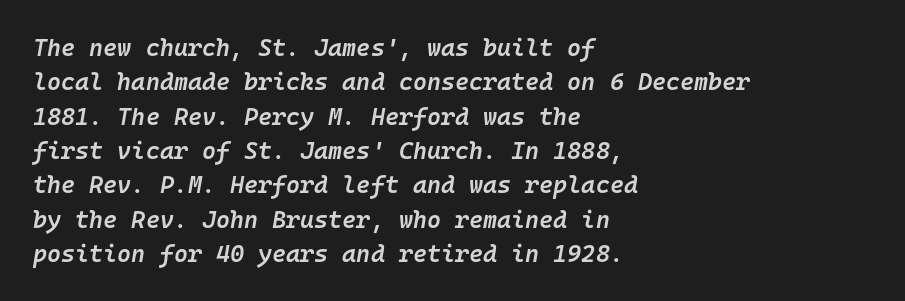
The image shows 24 px text type, italic (leaning right); set left-aligned, normal line spacing (1.43x), normal letter spacing, not underlined.
